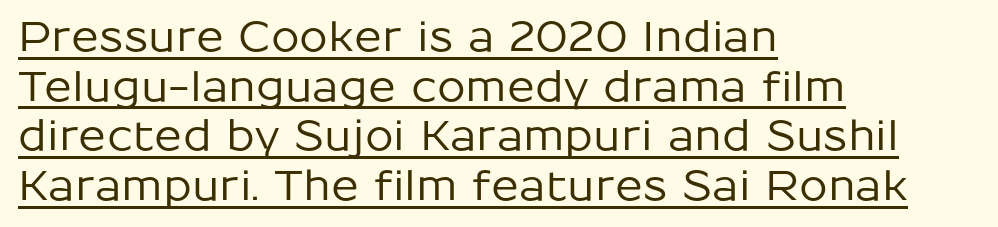
Q: Is the text italic (slanted)? A: No, it is upright.
Q: Is the typeface a serif or a sans-serif typeface? A: Sans-serif.
Q: Is the text underlined? A: Yes.
Q: How is the paragraph aligned? A: Left-aligned.
Q: Is the spacing between letters normal or unusually wide? A: Normal.
Q: Width (condensed, normal, or wide)? A: Normal.
Q: Stroke contrast? A: Low.
Q: x-height? A: Medium.
Q: Monospaced? A: No.
